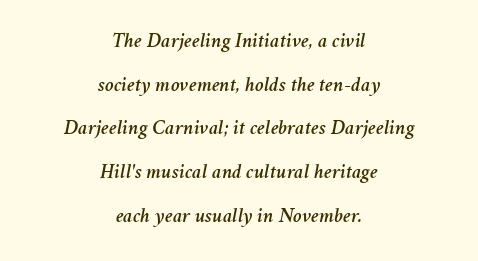
The image shows 21 px text type, italic (leaning right); set centered, loose line spacing (2.08x), normal letter spacing, not underlined.
